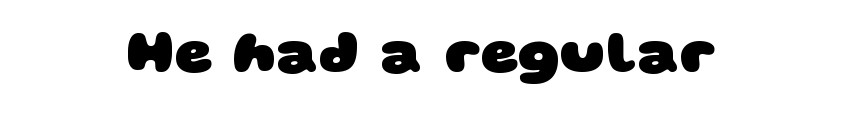
Q: Is the text bold? A: Yes.
Q: Is the typeface a serif or a sans-serif typeface? A: Sans-serif.
Q: Is the text underlined? A: No.
Q: Is the spacing between letters normal or unusually wide? A: Normal.
Q: Width (condensed, normal, or wide)? A: Wide.
Q: Stroke contrast? A: Low.
Q: x-height? A: Large.
Q: Monospaced? A: No.
